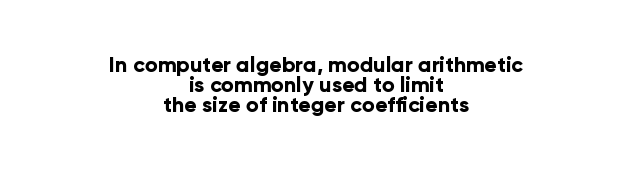
Q: Is the text bold? A: Yes.
Q: Is the text italic (slanted)? A: No, it is upright.
Q: Is the text underlined? A: No.
Q: How is the paragraph aligned? A: Centered.
Q: Is the spacing between letters normal or unusually wide? A: Normal.
Q: Is the spacing between lines tight, normal or loose? A: Tight.
